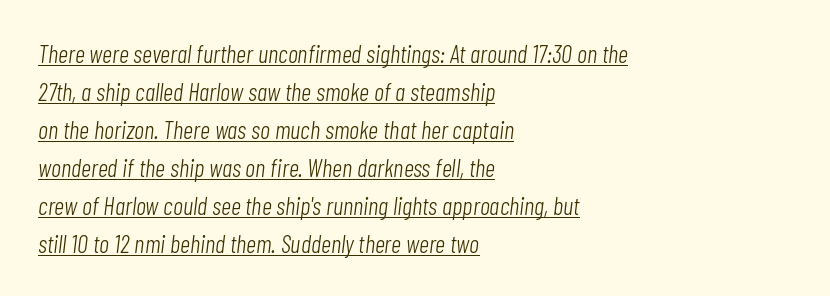
{"italic": "yes", "lean": "right", "slant_degrees": 7, "bold": "no", "underline": "yes", "align": "left", "line_spacing": "normal", "line_spacing_ratio": 1.52, "letter_spacing": "normal", "letter_spacing_em": 0.0, "glyph_px": 25}
